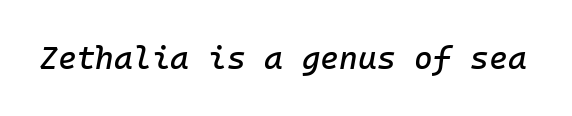
{"italic": "yes", "lean": "right", "slant_degrees": 10, "width": "normal", "stroke_contrast": "low", "x_height": "medium", "monospaced": "yes", "underline": "no", "letter_spacing": "normal", "letter_spacing_em": 0.0, "glyph_px": 32}
